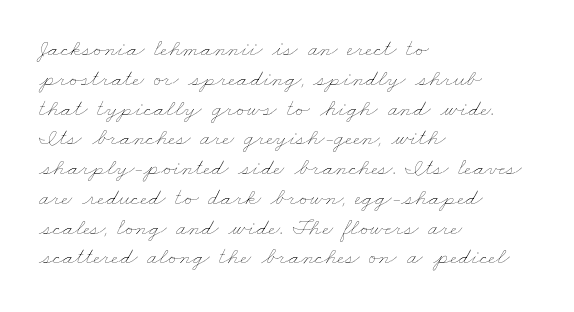
Just letters on the line, the space beneath them empty. Nothing heavy about these letters — not bold at all. There is no visible air inserted between adjacent glyphs. The text block is weighted toward the left margin, trailing off unevenly rightward.
